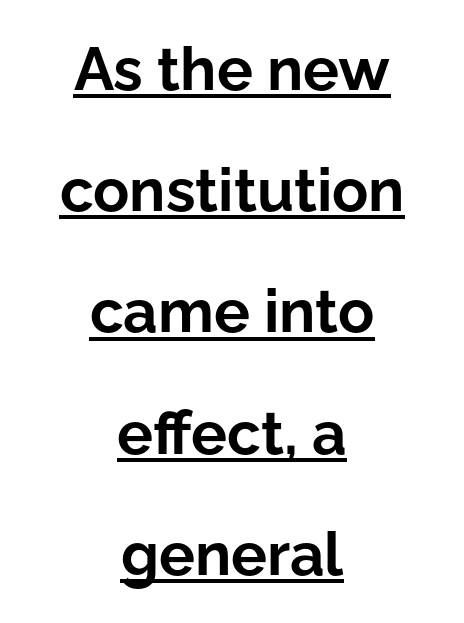
{"serif": "no", "italic": "no", "bold": "yes", "weight": "bold", "width": "normal", "stroke_contrast": "low", "x_height": "medium", "monospaced": "no", "underline": "yes", "align": "center", "line_spacing": "loose", "line_spacing_ratio": 2.02, "letter_spacing": "normal", "letter_spacing_em": 0.0, "glyph_px": 60}
